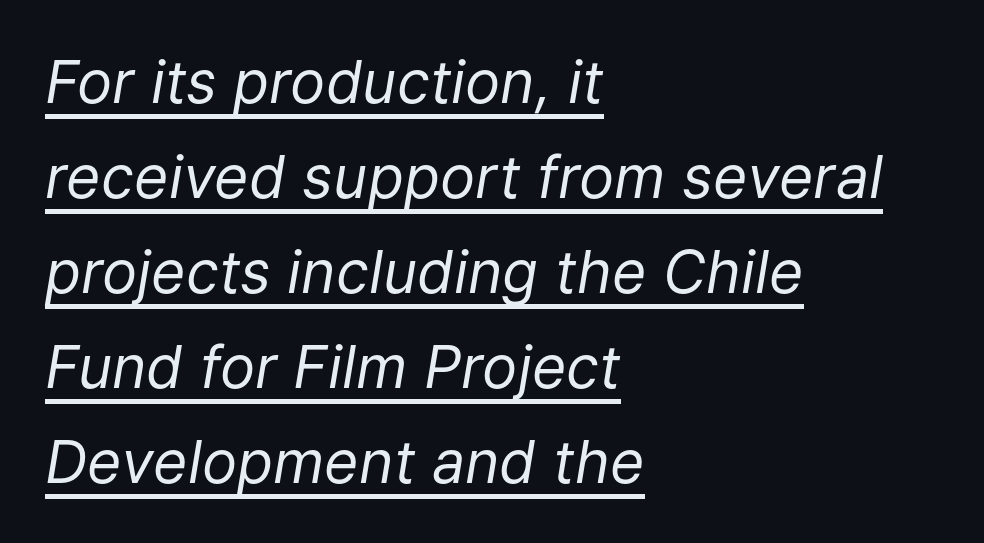
The image shows 59 px regular-weight type, italic (leaning right); set left-aligned, normal line spacing (1.61x), normal letter spacing, underlined; low stroke contrast and a medium x-height.
